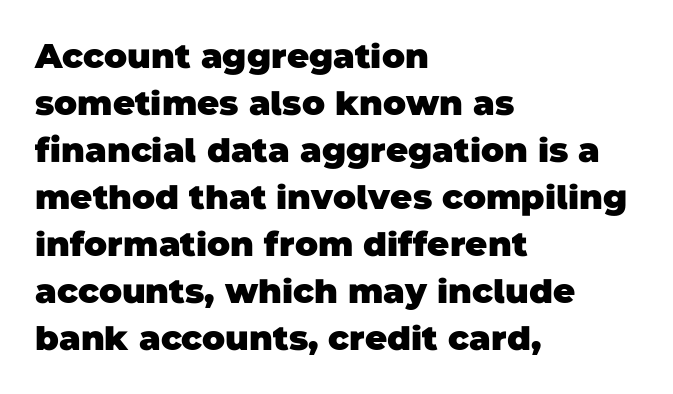
The space beneath each line is pristine and unruled. The designer left line spacing at the default. Standard letterfit; no display-style spreading of the glyphs. Here the designer chose a conventional face with non-uniform glyph widths.
